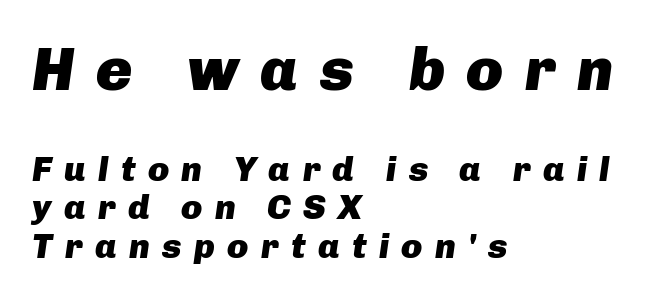
Is the type bold? Yes — the strokes are clearly thick and heavy. This sample is left-justified, so line endings fall wherever the words run out. Scale decreases going downward across the two blocks. A typesetter would mark this as italic. Loose tracking; the words dissolve into strings of separated letters.
